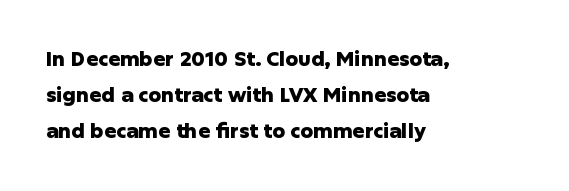
The image shows 20 px bold type, upright; set left-aligned, line spacing 1.81x, normal letter spacing, not underlined.
